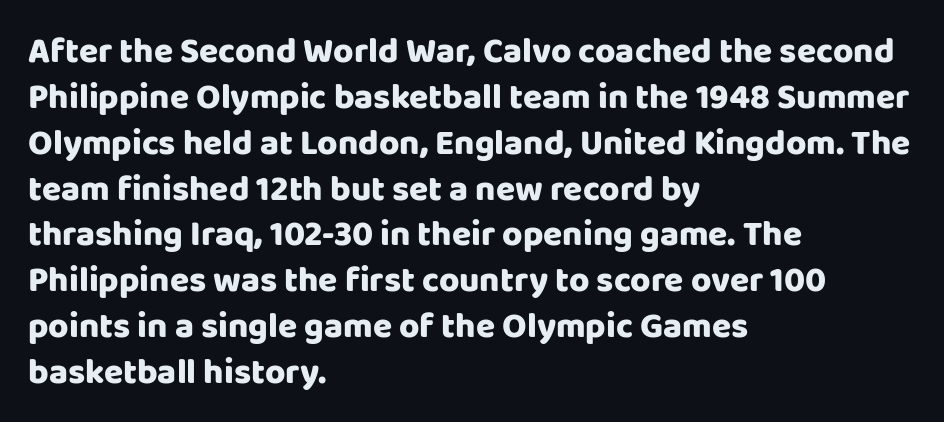
The image shows 35 px sans-serif type, upright; set left-aligned, normal line spacing (1.31x), normal letter spacing, not underlined; low stroke contrast and a large x-height.
